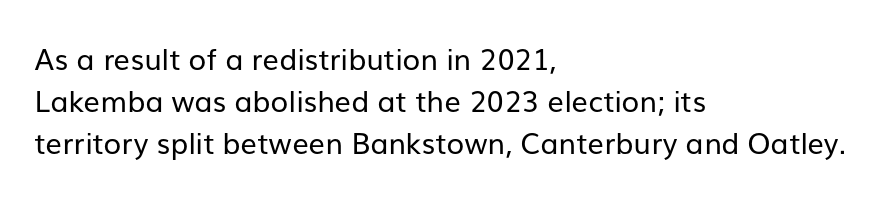
Q: Is the text bold? A: No.
Q: Is the text italic (slanted)? A: No, it is upright.
Q: Is the typeface a serif or a sans-serif typeface? A: Sans-serif.
Q: Is the text underlined? A: No.
Q: How is the paragraph aligned? A: Left-aligned.
Q: Is the spacing between letters normal or unusually wide? A: Normal.
Q: Is the spacing between lines tight, normal or loose? A: Normal.
Q: Width (condensed, normal, or wide)? A: Normal.
Q: Stroke contrast? A: Low.
Q: x-height? A: Medium.
Q: Monospaced? A: No.
